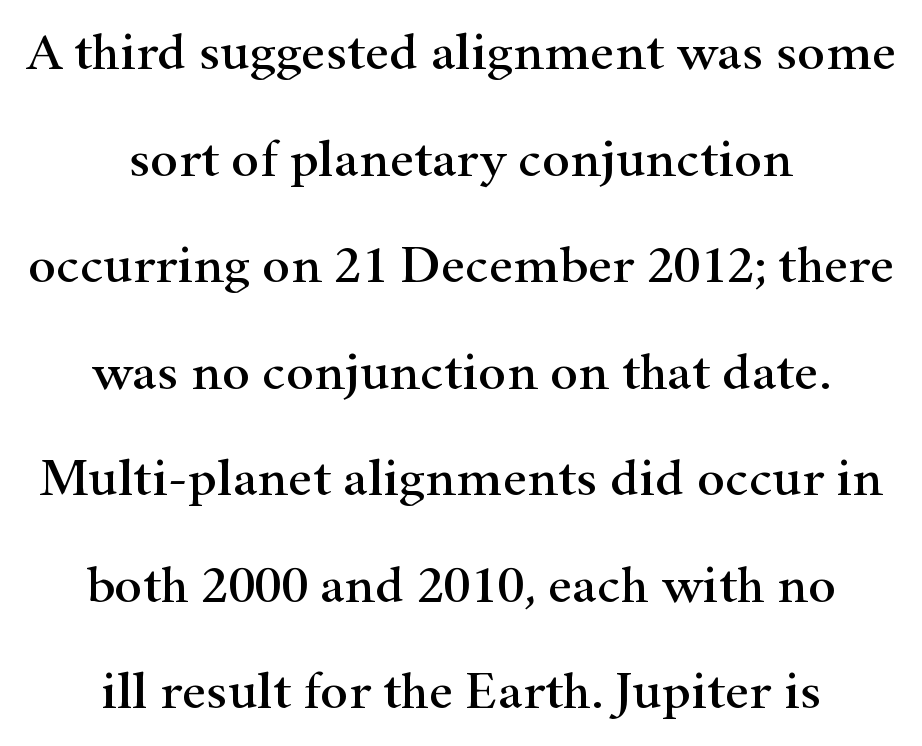
{"serif": "yes", "italic": "no", "width": "wide", "stroke_contrast": "high", "x_height": "small", "monospaced": "no", "underline": "no", "align": "center", "line_spacing": "loose", "line_spacing_ratio": 2.01, "letter_spacing": "normal", "letter_spacing_em": 0.0, "glyph_px": 53}
